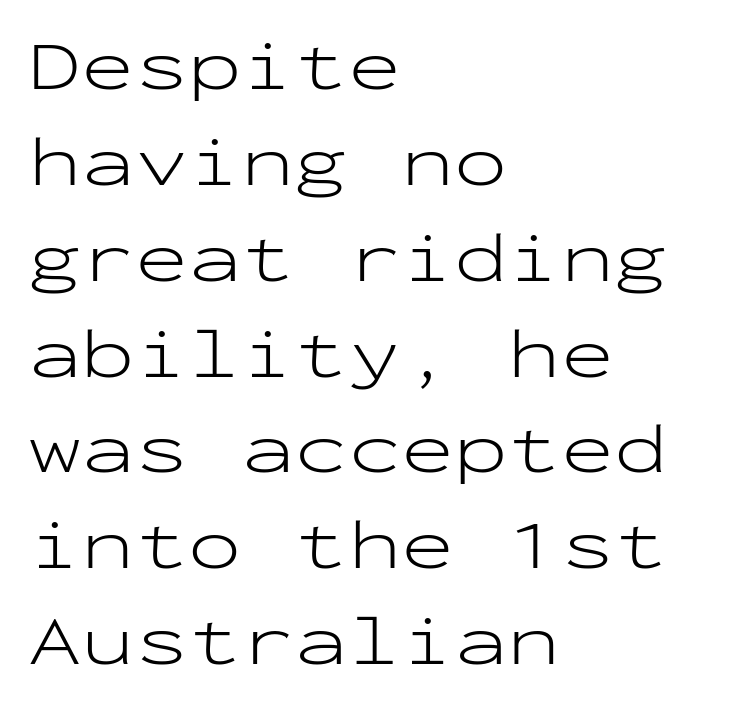
The image shows 71 px light, wide sans-serif type, upright, monospaced; set left-aligned, normal line spacing (1.35x), normal letter spacing, not underlined; low stroke contrast and a medium x-height.
